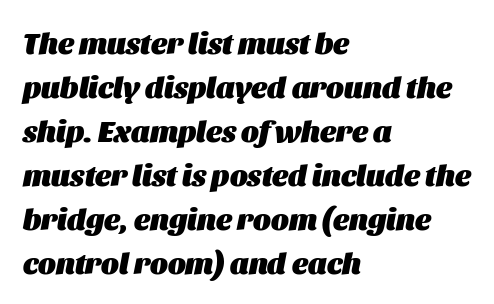
The image shows 30 px heavy type, italic (leaning right); set left-aligned, normal line spacing (1.47x), normal letter spacing, not underlined; medium stroke contrast and a large x-height.
